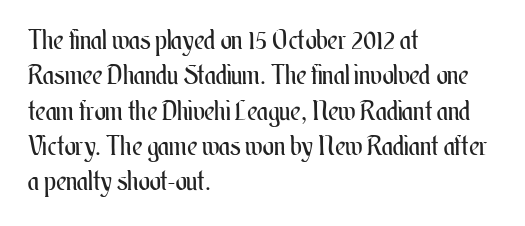
Q: Is the text bold? A: No.
Q: Is the text italic (slanted)? A: No, it is upright.
Q: Is the text underlined? A: No.
Q: How is the paragraph aligned? A: Left-aligned.
Q: Is the spacing between letters normal or unusually wide? A: Normal.
Q: Is the spacing between lines tight, normal or loose? A: Normal.
